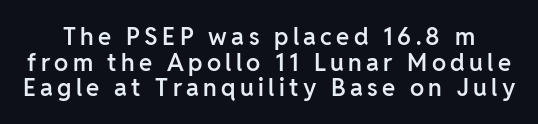
Q: Is the text bold? A: Semi-bold.
Q: Is the text italic (slanted)? A: No, it is upright.
Q: Is the text underlined? A: No.
Q: Is the spacing between lines tight, normal or loose? A: Tight.
